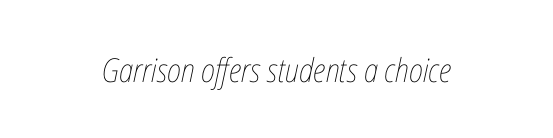
{"italic": "yes", "lean": "right", "slant_degrees": 12, "bold": "no", "weight": "thin", "width": "condensed", "stroke_contrast": "low", "x_height": "medium", "monospaced": "no", "underline": "no", "letter_spacing": "normal", "letter_spacing_em": 0.0, "glyph_px": 33}
